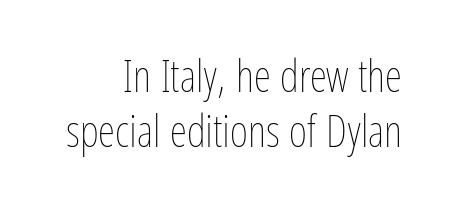
Q: Is the text bold? A: No.
Q: Is the text italic (slanted)? A: No, it is upright.
Q: Is the text underlined? A: No.
Q: How is the paragraph aligned? A: Right-aligned.
Q: Is the spacing between letters normal or unusually wide? A: Normal.
Q: Is the spacing between lines tight, normal or loose? A: Normal.
Q: Width (condensed, normal, or wide)? A: Condensed.
Q: Stroke contrast? A: Low.
Q: x-height? A: Medium.
Q: Monospaced? A: No.
